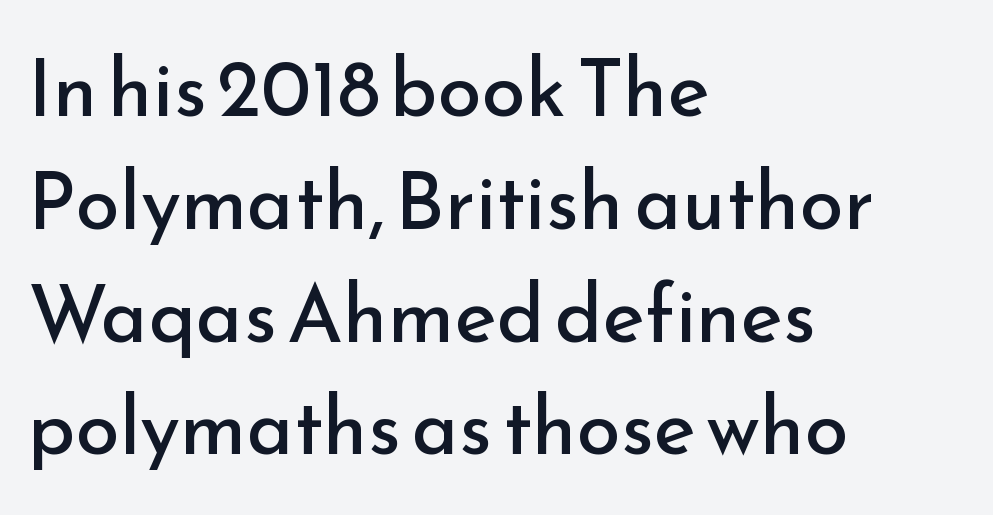
{"serif": "no", "italic": "no", "bold": "no", "weight": "regular", "width": "normal", "stroke_contrast": "low", "x_height": "small", "monospaced": "no", "underline": "no", "align": "left", "line_spacing": "normal", "line_spacing_ratio": 1.41, "letter_spacing": "normal", "letter_spacing_em": 0.0, "glyph_px": 80}
